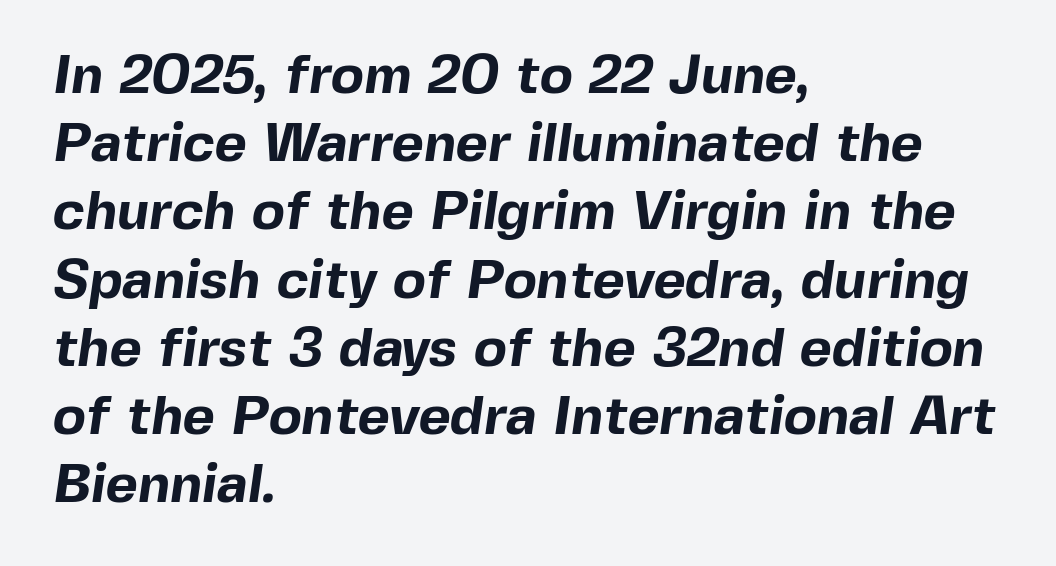
Q: Is the text bold? A: Yes.
Q: Is the typeface a serif or a sans-serif typeface? A: Sans-serif.
Q: Is the text underlined? A: No.
Q: How is the paragraph aligned? A: Left-aligned.
Q: Is the spacing between letters normal or unusually wide? A: Normal.
Q: Width (condensed, normal, or wide)? A: Normal.
Q: x-height? A: Medium.
Q: Monospaced? A: No.
